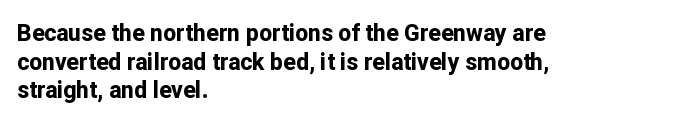
In CSS terms this would be text-align: left. On the weight axis this lands at bold, roughly 700. No word sits above an underline. Regarding leading, the lines here are spaced in the standard way. Quick note: not italic, upright. Glyph-to-glyph distance matches everyday printed text.
